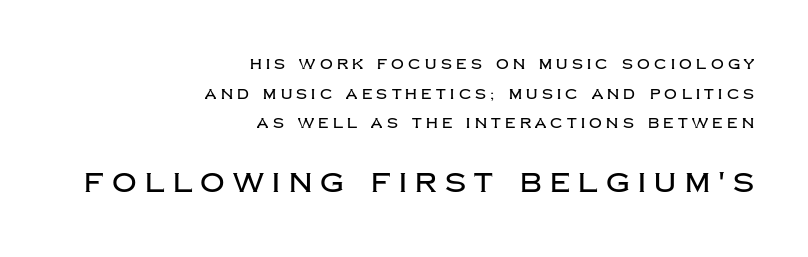
If you drew a ruler down the right edge, every line would touch it. Check under the words: just untouched page. The passage shown begins with its smaller block and ends with its larger one. Characters follow at a spacing far wider than the type designer built in. A great deal of white space separates one row of letters from the next. A roman cut, with each character standing at attention.
